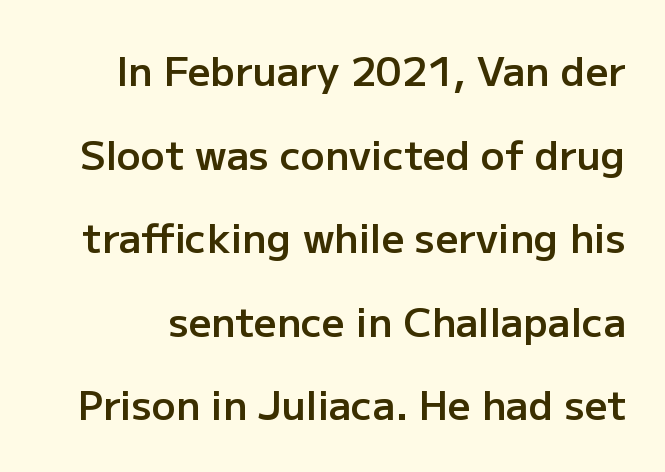
The image shows 40 px semibold sans-serif type, upright; set loose line spacing (2.09x), normal letter spacing, not underlined; low stroke contrast and a medium x-height.
